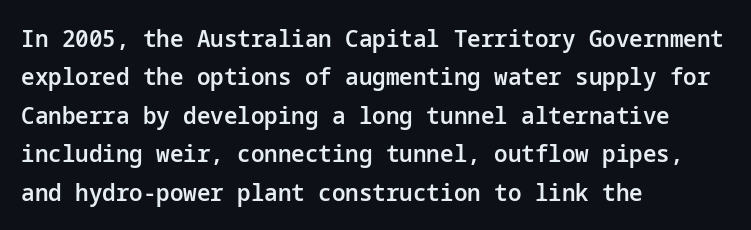
The image shows 24 px text type, upright; set left-aligned, normal line spacing (1.6x), normal letter spacing, not underlined.
